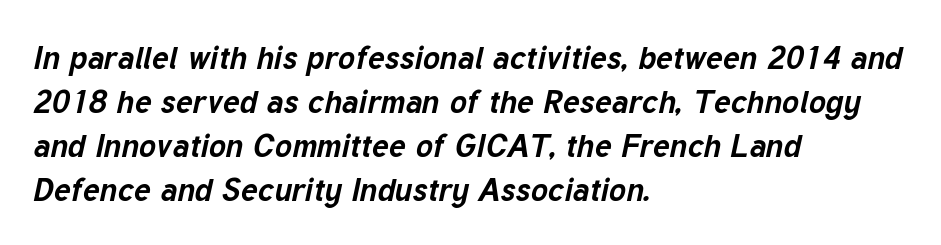
Q: Is the text bold? A: Yes.
Q: Is the text italic (slanted)? A: Yes, it leans right by about 12 degrees.
Q: Is the text underlined? A: No.
Q: How is the paragraph aligned? A: Left-aligned.
Q: Is the spacing between letters normal or unusually wide? A: Normal.
Q: Is the spacing between lines tight, normal or loose? A: Normal.
Q: Width (condensed, normal, or wide)? A: Normal.
Q: Stroke contrast? A: Low.
Q: x-height? A: Medium.
Q: Monospaced? A: No.
